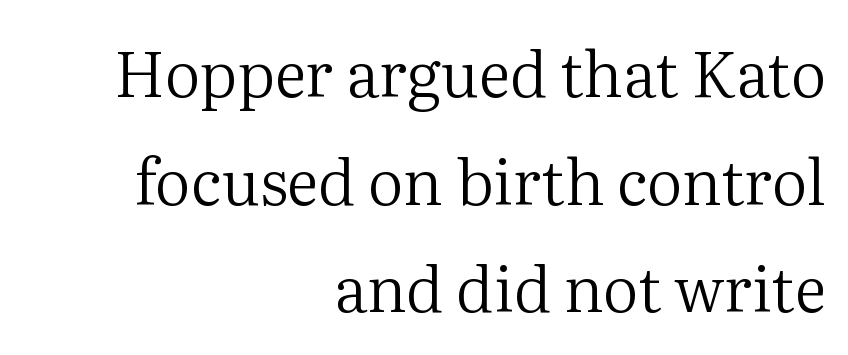
{"serif": "yes", "italic": "no", "bold": "no", "weight": "regular", "width": "normal", "stroke_contrast": "medium", "x_height": "medium", "monospaced": "no", "underline": "no", "align": "right", "line_spacing_ratio": 1.71, "letter_spacing": "normal", "letter_spacing_em": 0.0, "glyph_px": 63}
